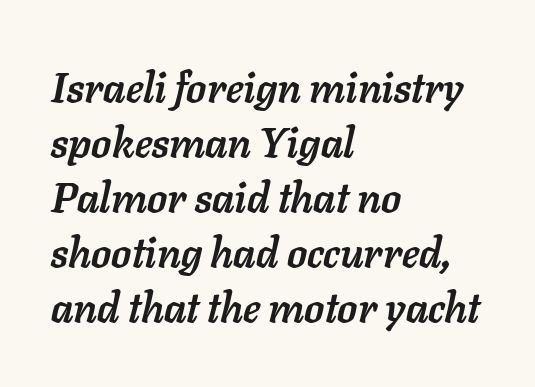
The image shows 41 px semibold type, italic (leaning right); set left-aligned, normal line spacing (1.34x), normal letter spacing, not underlined; low stroke contrast and a medium x-height.
